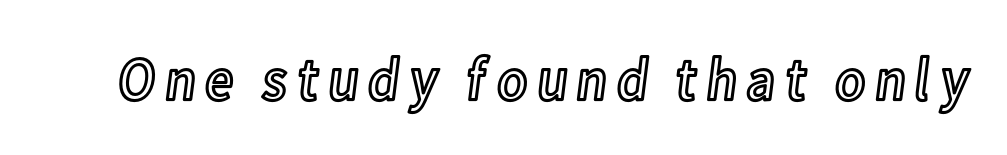
Q: Is the text italic (slanted)? A: Yes.
Q: Is the text underlined? A: No.
Q: Width (condensed, normal, or wide)? A: Condensed.
Q: x-height? A: Medium.
Q: Monospaced? A: No.
